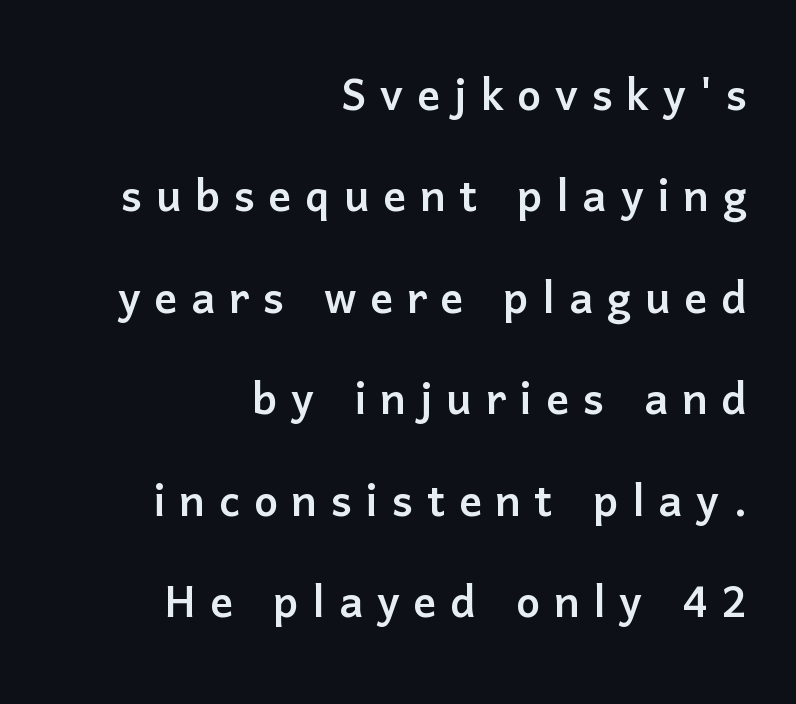
Q: Is the text italic (slanted)? A: No, it is upright.
Q: Is the typeface a serif or a sans-serif typeface? A: Sans-serif.
Q: Is the text underlined? A: No.
Q: How is the paragraph aligned? A: Right-aligned.
Q: Is the spacing between letters normal or unusually wide? A: Unusually wide.
Q: Width (condensed, normal, or wide)? A: Normal.
Q: Stroke contrast? A: Low.
Q: x-height? A: Medium.
Q: Monospaced? A: No.
